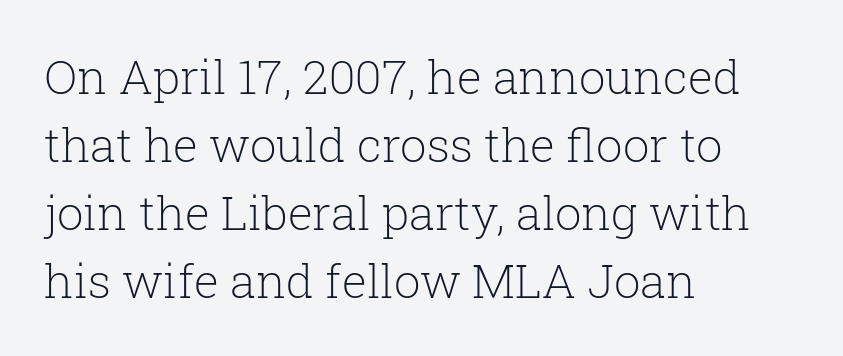
{"serif": "yes", "italic": "no", "bold": "no", "weight": "light", "width": "normal", "stroke_contrast": "low", "x_height": "medium", "monospaced": "no", "underline": "no", "align": "left", "line_spacing": "normal", "line_spacing_ratio": 1.45, "letter_spacing": "normal", "letter_spacing_em": 0.0, "glyph_px": 47}
